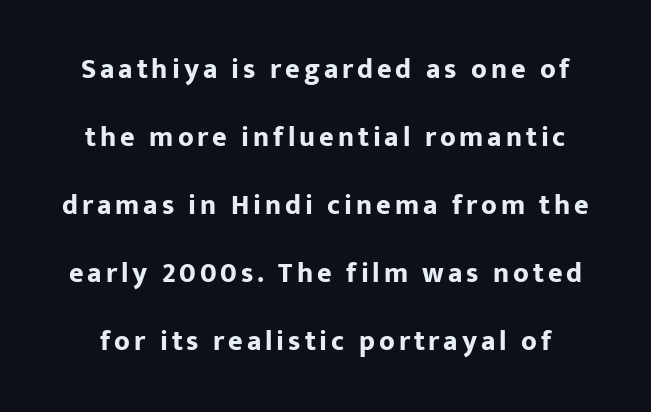
{"serif": "no", "italic": "no", "bold": "yes", "weight": "bold", "width": "normal", "stroke_contrast": "low", "x_height": "medium", "monospaced": "no", "underline": "no", "line_spacing": "loose", "line_spacing_ratio": 2.43, "glyph_px": 28}
